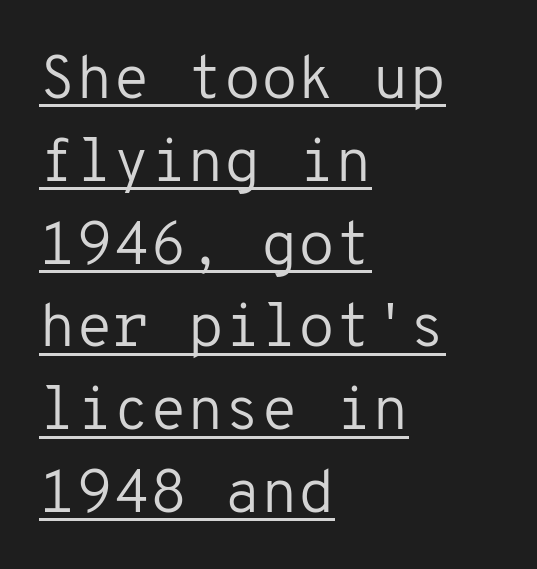
Q: Is the text bold? A: No.
Q: Is the text italic (slanted)? A: No, it is upright.
Q: Is the typeface a serif or a sans-serif typeface? A: Sans-serif.
Q: Is the text underlined? A: Yes.
Q: How is the paragraph aligned? A: Left-aligned.
Q: Is the spacing between letters normal or unusually wide? A: Normal.
Q: Is the spacing between lines tight, normal or loose? A: Normal.
Q: Width (condensed, normal, or wide)? A: Normal.
Q: Stroke contrast? A: Low.
Q: x-height? A: Medium.
Q: Monospaced? A: Yes.
